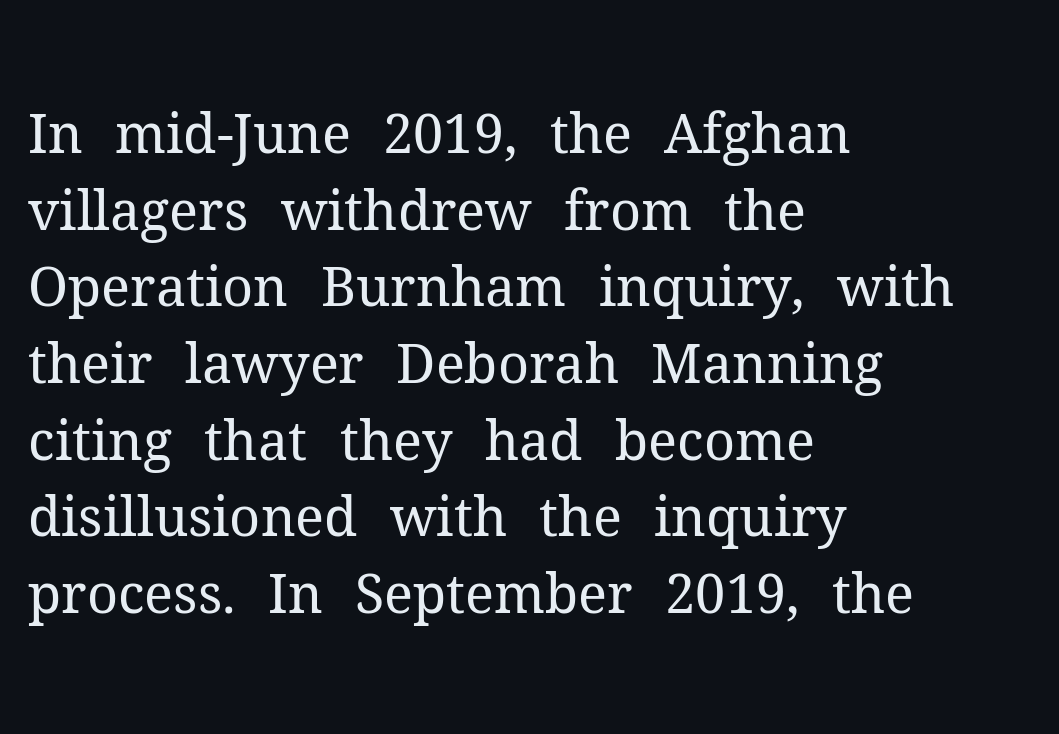
This sample uses an upright cut, with every glyph sitting square on the baseline. Compared with typical body copy, the letter spacing here is the same. Bare-footed words on every line. What kind of face is this? One with serifs. The designer left line spacing at the default. Caption: face not bold, strokes unweighted.
